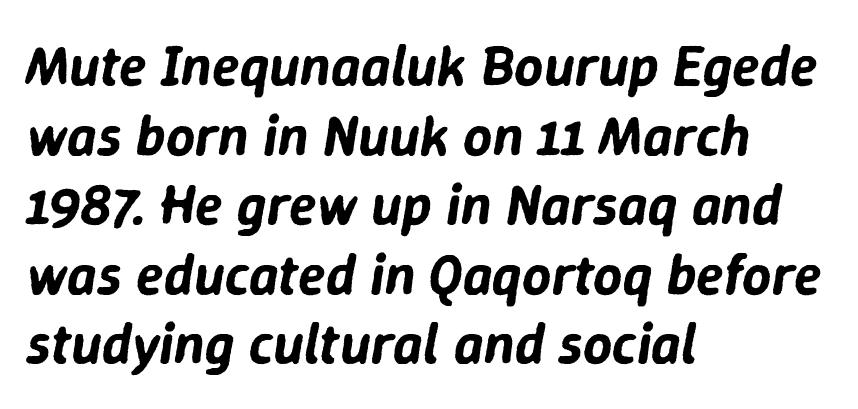
The image shows 57 px text type, italic (leaning right); set left-aligned, line spacing 1.22x, normal letter spacing, not underlined; low stroke contrast and a medium x-height.
